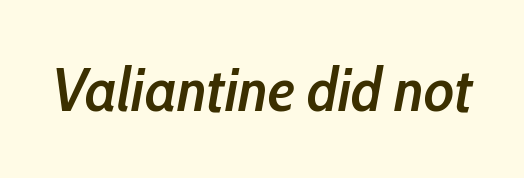
A clean baseline with only descenders dipping below it. Character widths vary here, with narrow letters taking less room than wide ones. The font is running at a semibold setting, under full bold. Observe the lean: these are italic letterforms. Compared with typical body copy, the letter spacing here is the same.
